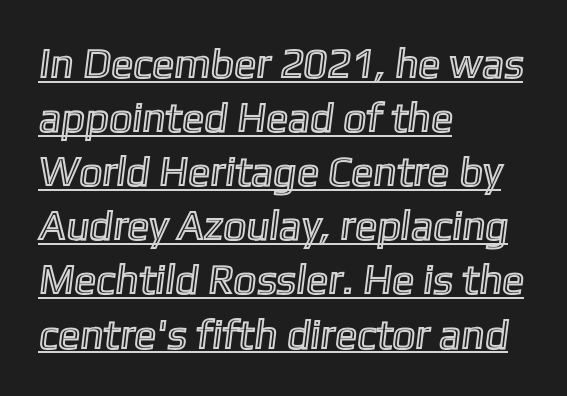
One-word summary of the alignment: left. This sample has the flowing, uneven cadence of proportional lettering. In terms of leading, this rendering sits right in the middle. Emphasis is given by a line drawn under the lettering.
